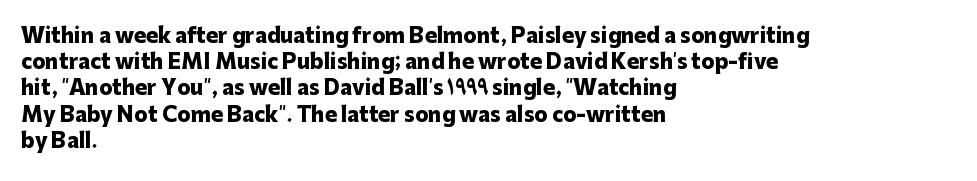
{"italic": "no", "bold": "yes", "underline": "no", "align": "left", "line_spacing": "normal", "line_spacing_ratio": 1.31, "letter_spacing": "normal", "letter_spacing_em": 0.0, "glyph_px": 20}
